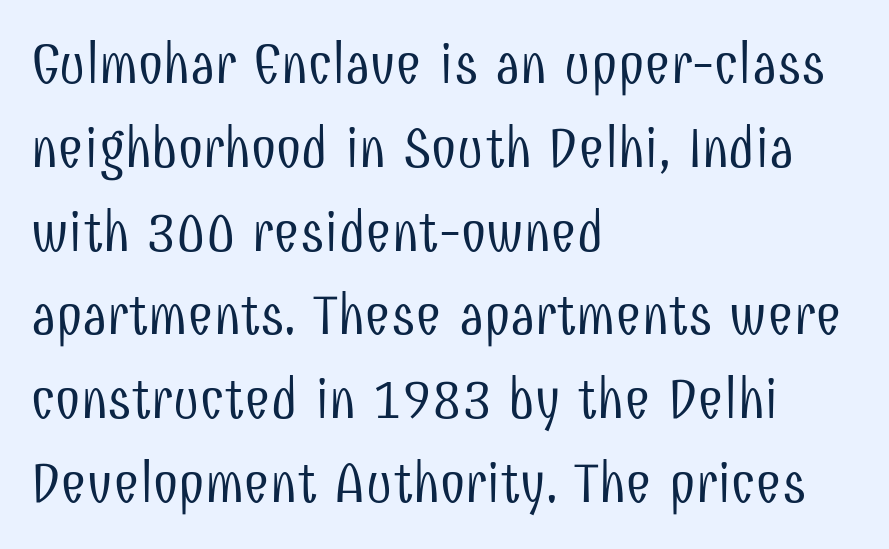
The image shows 57 px light, condensed sans-serif type, upright; set left-aligned, normal line spacing (1.47x), normal letter spacing, not underlined; low stroke contrast and a medium x-height.
